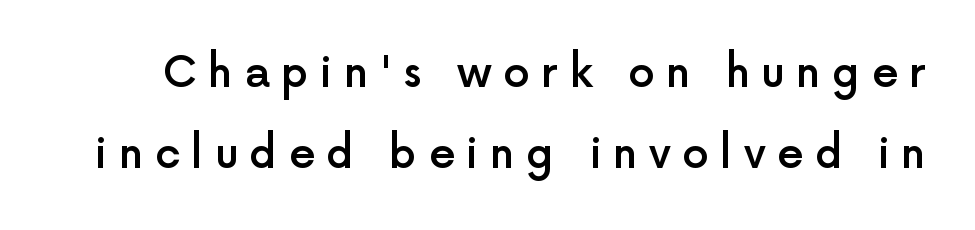
Q: Is the text bold? A: Semi-bold.
Q: Is the text italic (slanted)? A: No, it is upright.
Q: Is the typeface a serif or a sans-serif typeface? A: Sans-serif.
Q: Is the text underlined? A: No.
Q: Is the spacing between letters normal or unusually wide? A: Unusually wide.
Q: Is the spacing between lines tight, normal or loose? A: Loose.
Q: Width (condensed, normal, or wide)? A: Normal.
Q: x-height? A: Medium.
Q: Monospaced? A: No.
